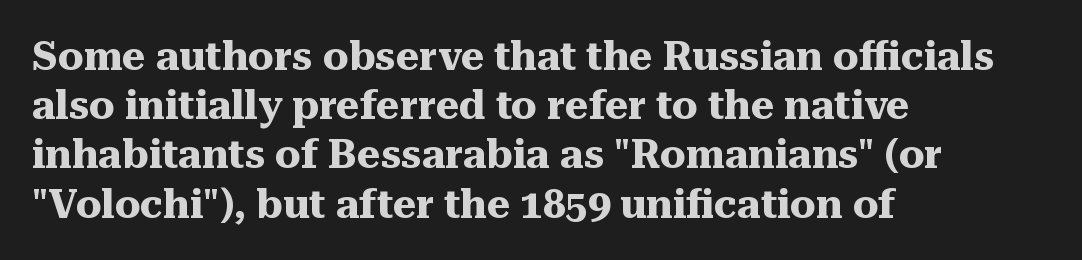
Q: Is the text bold? A: Yes.
Q: Is the text italic (slanted)? A: No, it is upright.
Q: Is the typeface a serif or a sans-serif typeface? A: Serif.
Q: Is the text underlined? A: No.
Q: How is the paragraph aligned? A: Left-aligned.
Q: Is the spacing between letters normal or unusually wide? A: Normal.
Q: Width (condensed, normal, or wide)? A: Normal.
Q: Stroke contrast? A: Medium.
Q: x-height? A: Medium.
Q: Monospaced? A: No.
